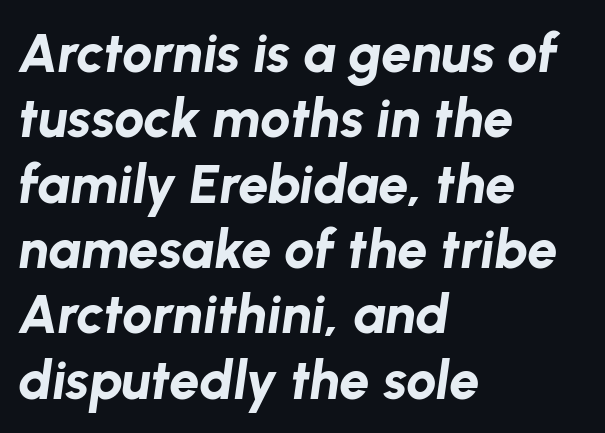
The image shows 54 px bold type, italic (leaning right); set left-aligned, line spacing 1.21x, normal letter spacing, not underlined; low stroke contrast and a medium x-height.
